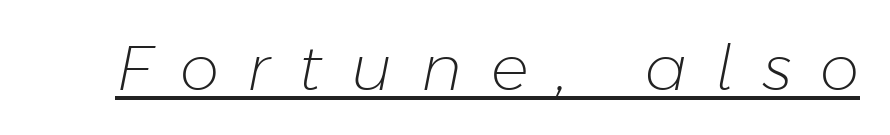
The image shows 63 px light type, italic (leaning right); set unusually wide letter spacing (+0.46 em), underlined; low stroke contrast and a medium x-height.
